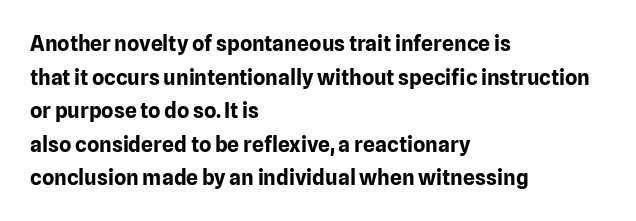
Q: Is the text bold? A: Yes.
Q: Is the text italic (slanted)? A: No, it is upright.
Q: Is the text underlined? A: No.
Q: How is the paragraph aligned? A: Left-aligned.
Q: Is the spacing between letters normal or unusually wide? A: Normal.
Q: Is the spacing between lines tight, normal or loose? A: Normal.
